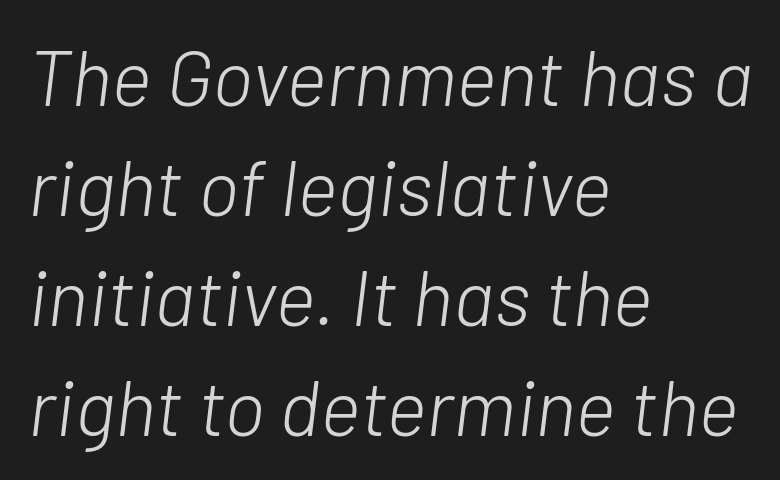
{"italic": "yes", "lean": "right", "slant_degrees": 7, "bold": "no", "weight": "light", "width": "normal", "stroke_contrast": "low", "x_height": "medium", "monospaced": "no", "underline": "no", "align": "left", "line_spacing": "normal", "line_spacing_ratio": 1.41, "letter_spacing": "normal", "letter_spacing_em": 0.0, "glyph_px": 78}
